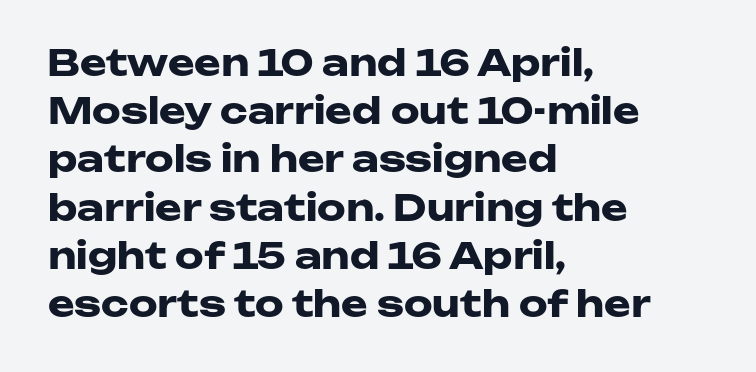
Q: Is the text bold? A: Yes.
Q: Is the text italic (slanted)? A: No, it is upright.
Q: Is the typeface a serif or a sans-serif typeface? A: Sans-serif.
Q: Is the text underlined? A: No.
Q: How is the paragraph aligned? A: Left-aligned.
Q: Is the spacing between letters normal or unusually wide? A: Normal.
Q: Is the spacing between lines tight, normal or loose? A: Normal.
Q: Width (condensed, normal, or wide)? A: Wide.
Q: Stroke contrast? A: Low.
Q: x-height? A: Medium.
Q: Monospaced? A: No.
